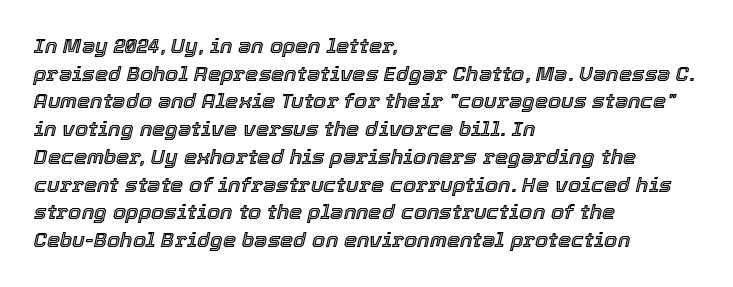
The image shows 21 px text type, italic (leaning right); set left-aligned, normal line spacing (1.32x), normal letter spacing, not underlined.
